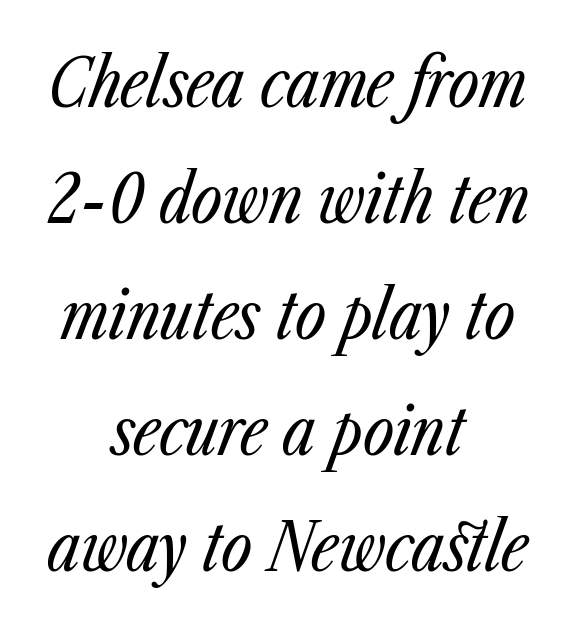
The image shows 67 px regular-weight, condensed type, italic (leaning right); set centered, line spacing 1.73x, normal letter spacing, not underlined; low stroke contrast and a medium x-height.
